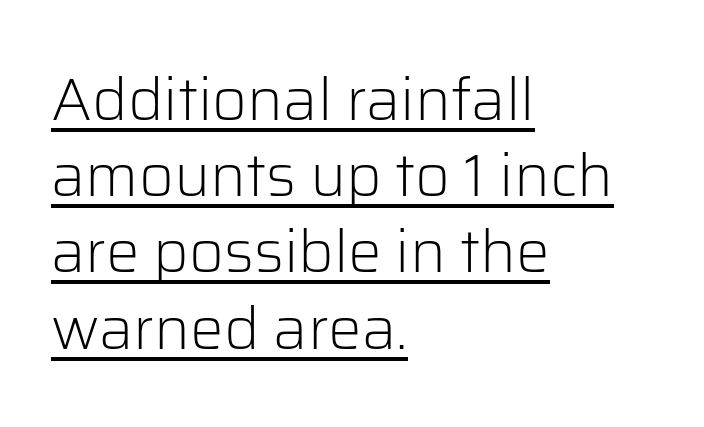
{"serif": "no", "italic": "no", "bold": "no", "weight": "light", "width": "normal", "stroke_contrast": "low", "x_height": "medium", "monospaced": "no", "underline": "yes", "align": "left", "line_spacing": "normal", "line_spacing_ratio": 1.27, "letter_spacing": "normal", "letter_spacing_em": 0.0, "glyph_px": 60}
